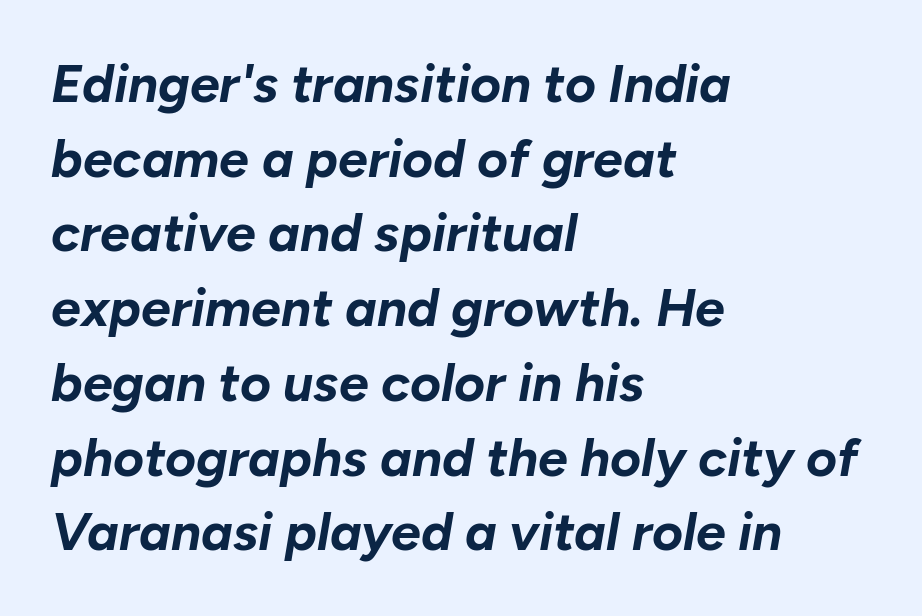
Characters are canted at an angle relative to the baseline's perpendicular. Caption: multi-line text, flush left, ragged right. The space between consecutive lines is moderate. The strip under each line holds only bare page.
